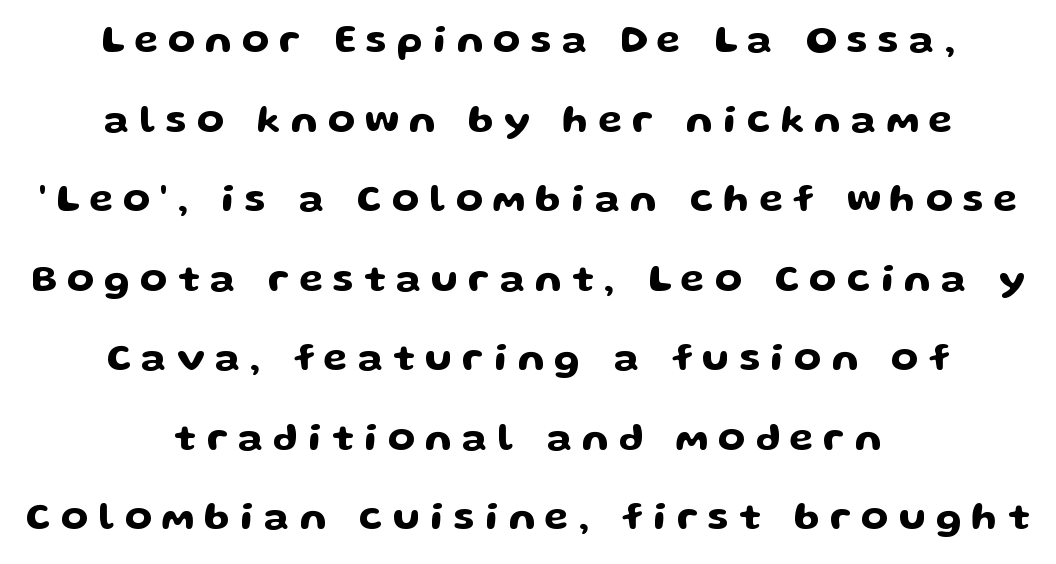
{"serif": "no", "italic": "no", "width": "wide", "stroke_contrast": "low", "x_height": "medium", "monospaced": "no", "underline": "no", "align": "center", "line_spacing": "loose", "line_spacing_ratio": 2.04, "letter_spacing": "wide", "letter_spacing_em": 0.26, "glyph_px": 39}
